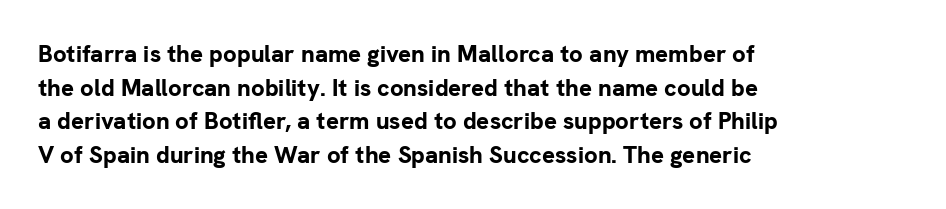
The image shows 24 px bold type, upright; set left-aligned, normal line spacing (1.4x), normal letter spacing, not underlined.
